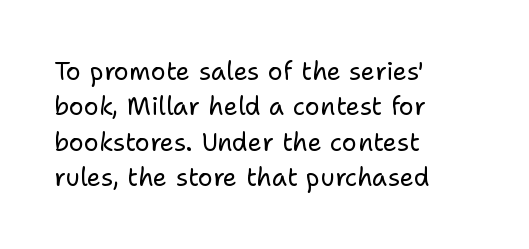
Plain, unruled lines of type. Is the type heavy? It reads as light-to-regular instead. Interline gaps are of average width in this sample. In terms of posture, this sample is upright. These lines are set flush left with a ragged right edge. Nothing unusual about the tracking: characters are spaced as the font intends.
